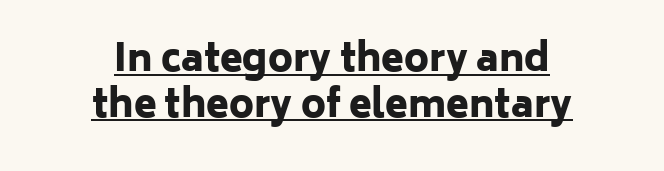
Q: Is the text bold? A: Yes.
Q: Is the text italic (slanted)? A: No, it is upright.
Q: Is the typeface a serif or a sans-serif typeface? A: Sans-serif.
Q: Is the text underlined? A: Yes.
Q: How is the paragraph aligned? A: Centered.
Q: Is the spacing between letters normal or unusually wide? A: Normal.
Q: Width (condensed, normal, or wide)? A: Normal.
Q: Stroke contrast? A: Low.
Q: x-height? A: Medium.
Q: Monospaced? A: No.
